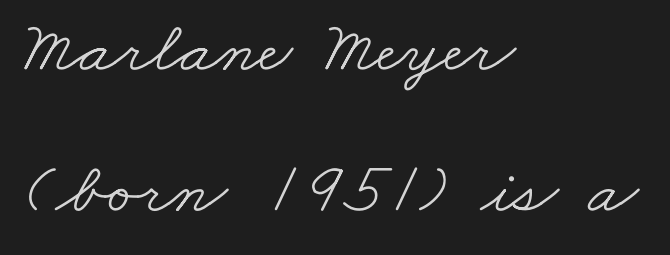
Q: Is the text bold? A: No.
Q: Is the typeface a serif or a sans-serif typeface? A: Serif.
Q: Is the text underlined? A: No.
Q: How is the paragraph aligned? A: Left-aligned.
Q: Is the spacing between letters normal or unusually wide? A: Normal.
Q: Is the spacing between lines tight, normal or loose? A: Loose.
Q: Width (condensed, normal, or wide)? A: Wide.
Q: Stroke contrast? A: Low.
Q: x-height? A: Small.
Q: Monospaced? A: No.
